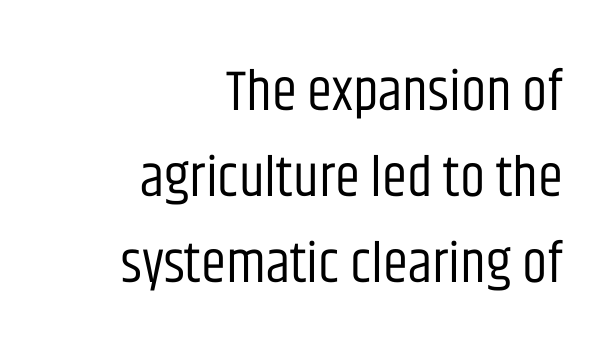
Unmarked baselines from the first word to the last. Caption: multi-line text, flush right, ragged left. Unlike italic type, these characters show no tilt at all. The passage shown is typed in a proportional face where columns would drift.
